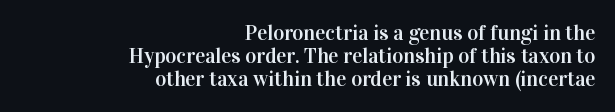
These lines keep a tight, regular rhythm from letter to letter. Bare-footed words on every line. Visually the block forms a straight wall on the right and a jagged coastline on the left. Every stem runs plumb, perpendicular to the baseline. A typesetter would call this leading minimal, almost set solid.
